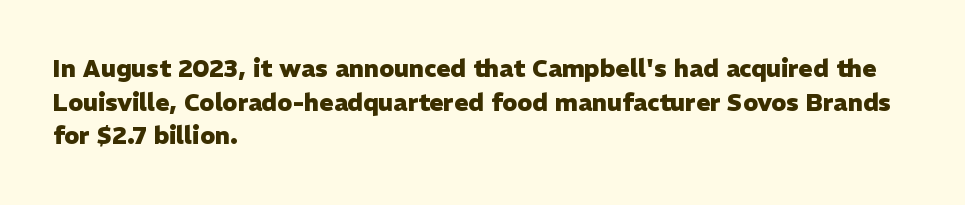
Q: Is the text bold? A: Yes.
Q: Is the text italic (slanted)? A: No, it is upright.
Q: Is the text underlined? A: No.
Q: How is the paragraph aligned? A: Left-aligned.
Q: Is the spacing between letters normal or unusually wide? A: Normal.
Q: Is the spacing between lines tight, normal or loose? A: Normal.
